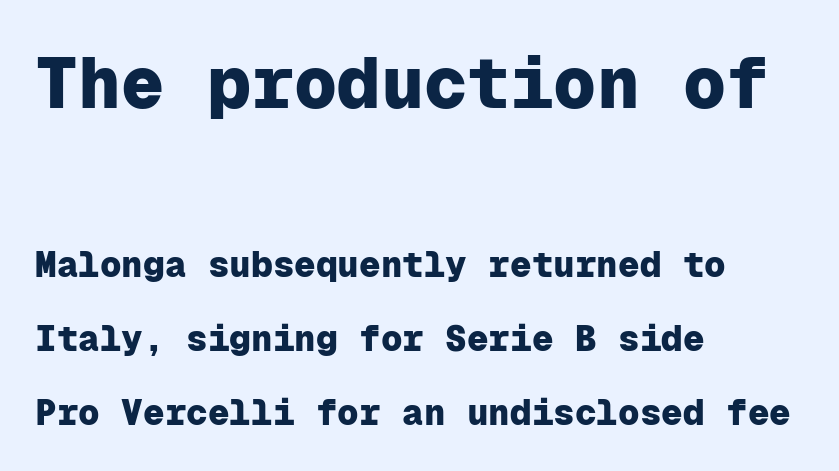
The image shows 72 px heavy sans-serif type, upright, monospaced; set left-aligned, loose line spacing (2.05x), normal letter spacing, not underlined; the first (top) block is 2.0x larger; low stroke contrast and a medium x-height.
